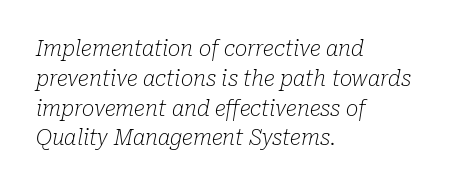
Weight: regular or lighter. The vertical gap from one line to the next is medium. The paragraph has a hard left edge and a soft right edge. Every character sits at an angle, as italics do.
